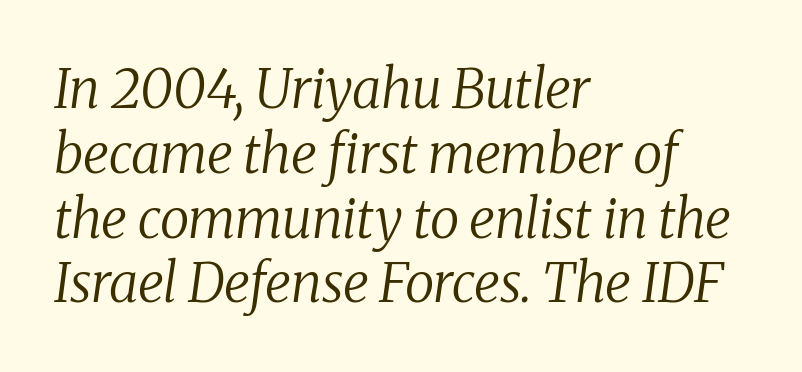
The image shows 54 px regular-weight serif type, italic (leaning right); set left-aligned, line spacing 1.2x, normal letter spacing, not underlined; medium stroke contrast and a medium x-height.
